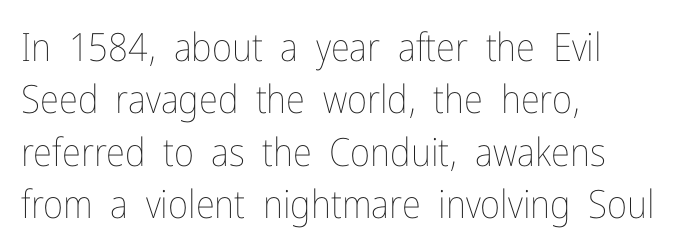
The image shows 39 px thin, condensed type, upright; set left-aligned, normal line spacing (1.34x), normal letter spacing, not underlined; low stroke contrast and a medium x-height.
